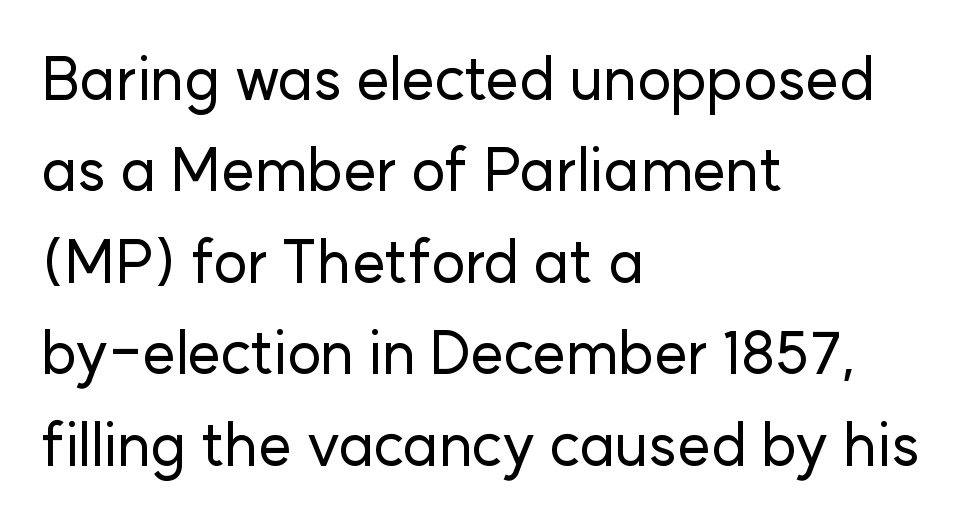
The image shows 59 px sans-serif type, upright; set left-aligned, normal line spacing (1.55x), normal letter spacing, not underlined; low stroke contrast and a medium x-height.
